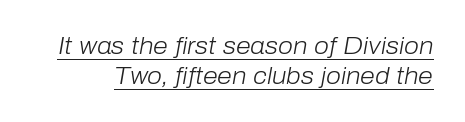
{"italic": "yes", "lean": "right", "slant_degrees": 10, "bold": "no", "underline": "yes", "line_spacing": "normal", "line_spacing_ratio": 1.25, "letter_spacing": "normal", "letter_spacing_em": 0.0, "glyph_px": 24}
